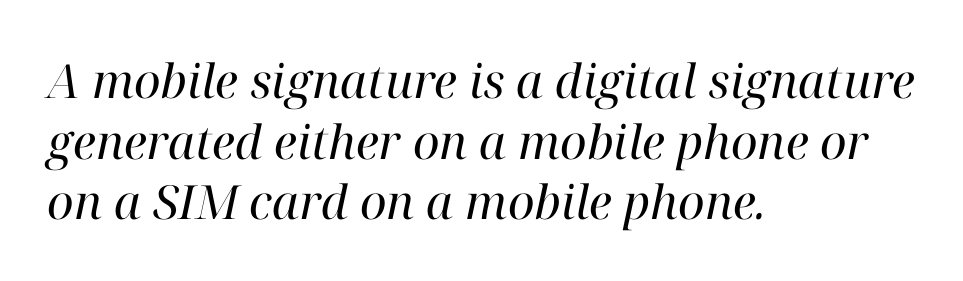
The image shows 47 px regular-weight serif type, italic (leaning right); set left-aligned, normal line spacing (1.29x), normal letter spacing, not underlined; high stroke contrast and a medium x-height.
